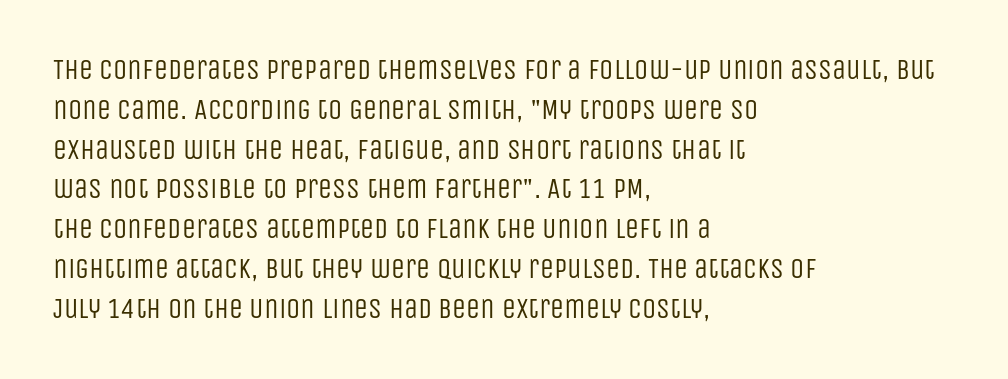
Rows of type keep a routine distance in the vertical direction. A clean baseline with only descenders dipping below it. Compared with a typical body face, this is equally light or lighter still. Each letter keeps its own natural width here, so spacing adapts to shape. You could call the tracking neutral — neither tight nor loose. Observe the absence of serifs on each vertical stroke in this sample.
